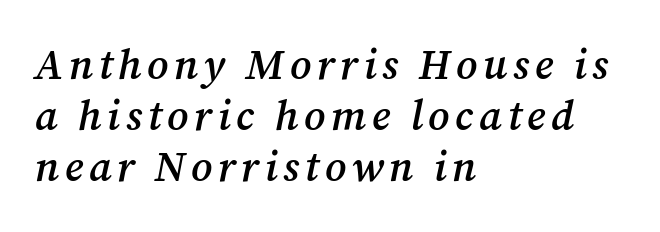
Q: Is the text bold? A: Semi-bold.
Q: Is the text italic (slanted)? A: Yes, it leans right by about 12 degrees.
Q: Is the typeface a serif or a sans-serif typeface? A: Serif.
Q: Is the text underlined? A: No.
Q: How is the paragraph aligned? A: Left-aligned.
Q: Width (condensed, normal, or wide)? A: Normal.
Q: Stroke contrast? A: Medium.
Q: x-height? A: Medium.
Q: Monospaced? A: No.
